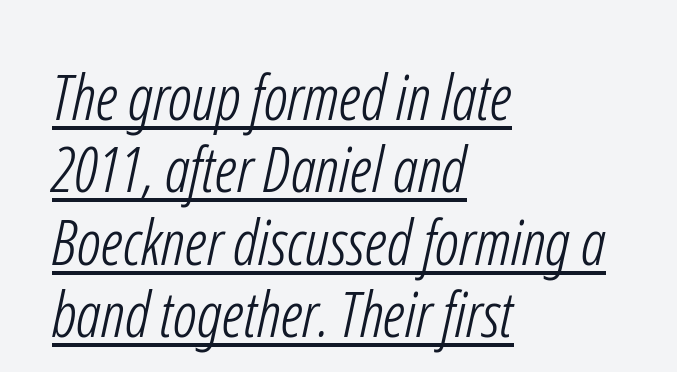
{"serif": "no", "bold": "no", "weight": "light", "width": "condensed", "stroke_contrast": "low", "x_height": "medium", "monospaced": "no", "underline": "yes", "align": "left", "line_spacing": "tight", "line_spacing_ratio": 1.15, "letter_spacing": "normal", "letter_spacing_em": 0.0, "glyph_px": 63}
